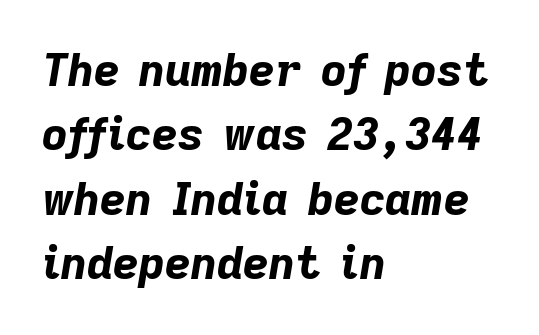
Q: Is the text bold? A: Yes.
Q: Is the text italic (slanted)? A: Yes, it leans right by about 9 degrees.
Q: Is the text underlined? A: No.
Q: How is the paragraph aligned? A: Left-aligned.
Q: Is the spacing between letters normal or unusually wide? A: Normal.
Q: Is the spacing between lines tight, normal or loose? A: Normal.
Q: Width (condensed, normal, or wide)? A: Normal.
Q: Stroke contrast? A: Low.
Q: x-height? A: Medium.
Q: Monospaced? A: No.
